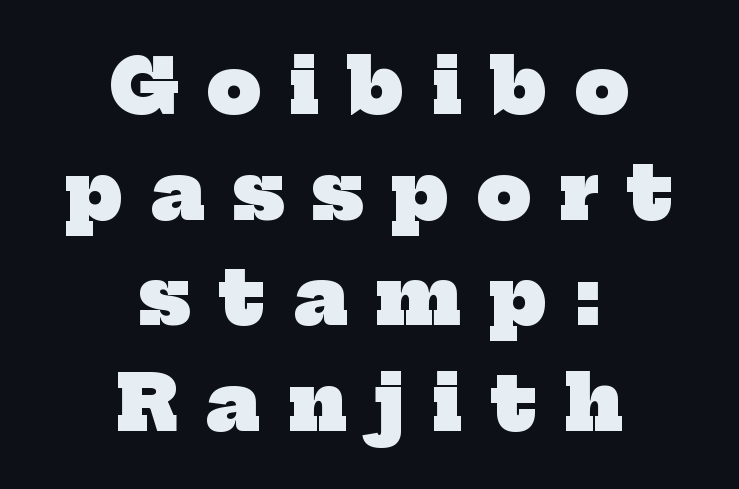
The characters look thick and weighty, a clear bold. What kind of face is this? One with serifs. This sample has the flowing, uneven cadence of proportional lettering. Which margin do the lines hug? Neither — every line sits in the middle. Honestly, there is no underline to notice here at all. What stands out about the letter spacing? Its width — letters are far apart.
